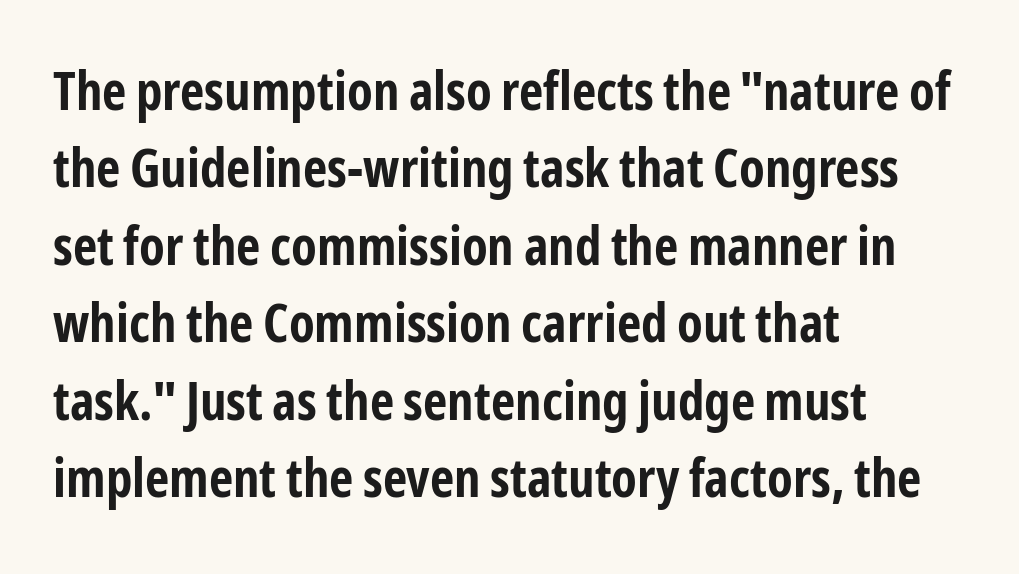
Designer's note — italics off, roman on. Strokes here are thick enough to call this a true bold. You can tell from the bare stems that sans-serif type was used. Line beginnings align vertically; line endings do not.
